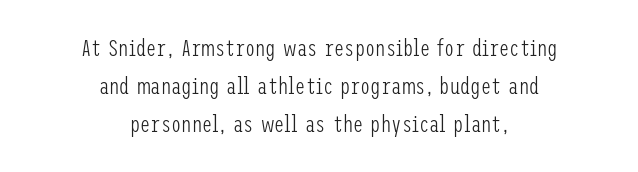
The image shows 23 px text type, upright; set centered, normal line spacing (1.66x), normal letter spacing, not underlined.
